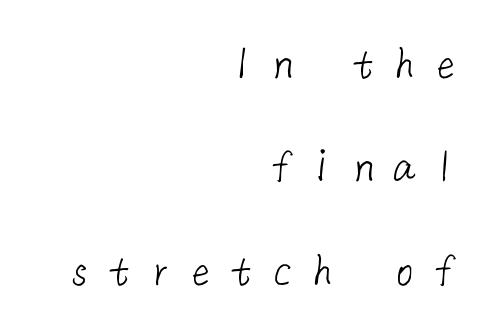
The image shows 49 px light sans-serif type; set right-aligned, loose line spacing (2.11x), unusually wide letter spacing (+0.33 em), not underlined; low stroke contrast and a medium x-height.
